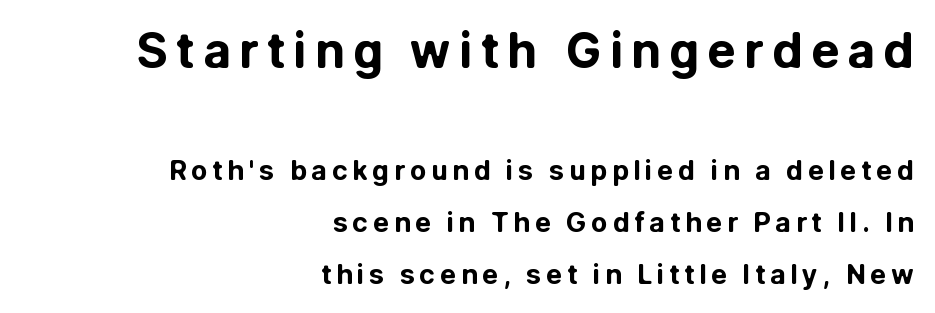
The image shows 48 px bold sans-serif type, upright; set right-aligned, loose line spacing (1.94x), not underlined; the first (top) block is 1.78x larger; low stroke contrast and a medium x-height.
